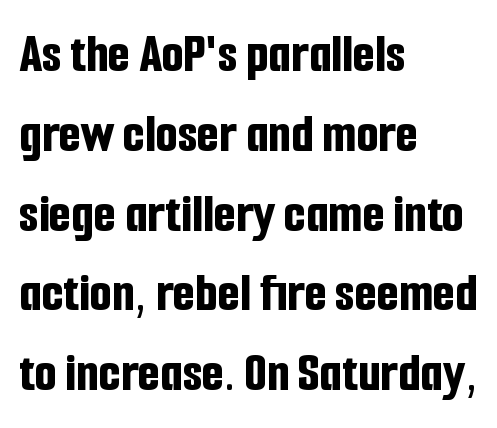
{"serif": "no", "italic": "no", "bold": "yes", "weight": "bold", "width": "condensed", "stroke_contrast": "low", "x_height": "medium", "monospaced": "no", "underline": "no", "align": "left", "line_spacing": "normal", "line_spacing_ratio": 1.4, "letter_spacing": "normal", "letter_spacing_em": 0.0, "glyph_px": 57}
